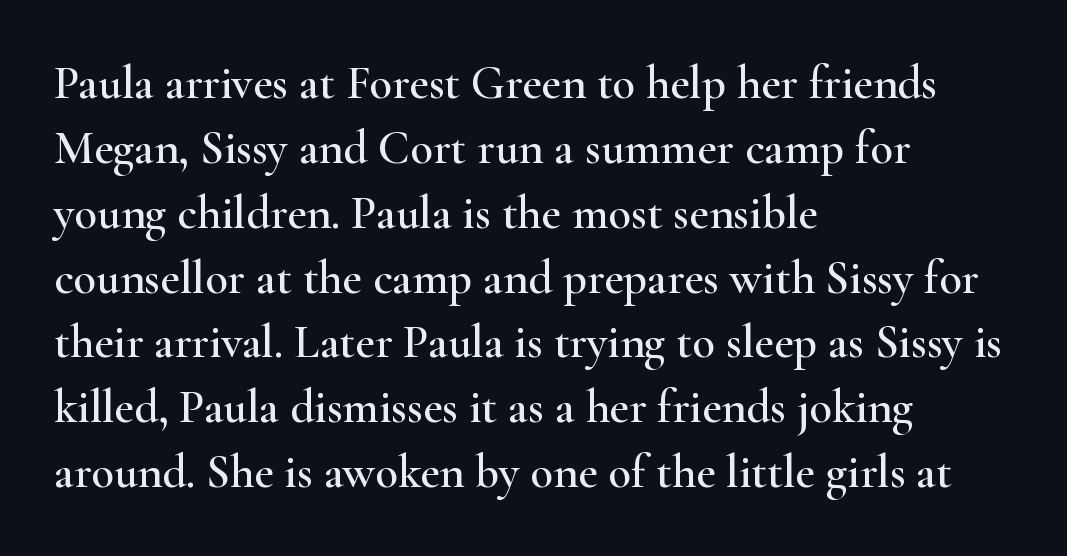
{"serif": "yes", "italic": "no", "width": "wide", "stroke_contrast": "high", "x_height": "small", "monospaced": "no", "underline": "no", "align": "left", "line_spacing": "normal", "line_spacing_ratio": 1.38, "letter_spacing": "normal", "letter_spacing_em": 0.0, "glyph_px": 47}
